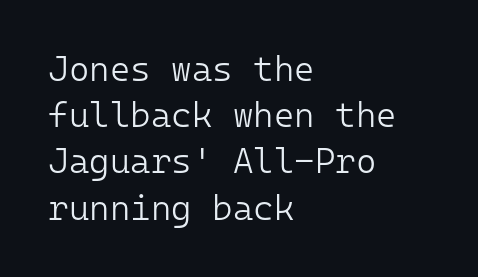
{"serif": "no", "italic": "no", "bold": "no", "weight": "light", "width": "normal", "stroke_contrast": "low", "x_height": "medium", "monospaced": "yes", "underline": "no", "align": "left", "line_spacing": "normal", "line_spacing_ratio": 1.32, "letter_spacing": "normal", "letter_spacing_em": 0.0, "glyph_px": 35}
